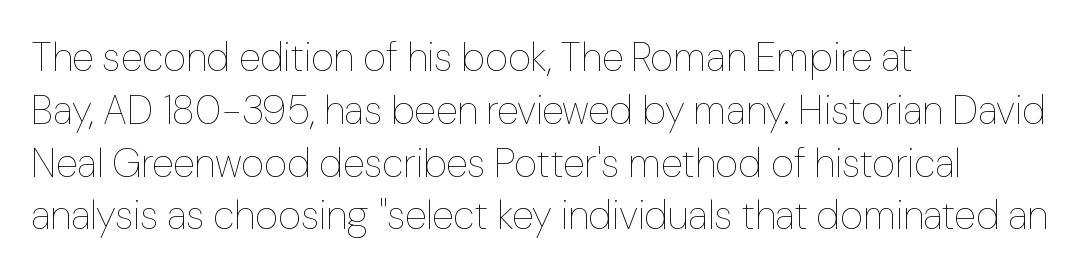
Q: Is the text bold? A: No.
Q: Is the text italic (slanted)? A: No, it is upright.
Q: Is the text underlined? A: No.
Q: How is the paragraph aligned? A: Left-aligned.
Q: Is the spacing between letters normal or unusually wide? A: Normal.
Q: Is the spacing between lines tight, normal or loose? A: Normal.
Q: Width (condensed, normal, or wide)? A: Normal.
Q: Stroke contrast? A: Low.
Q: x-height? A: Medium.
Q: Monospaced? A: No.
